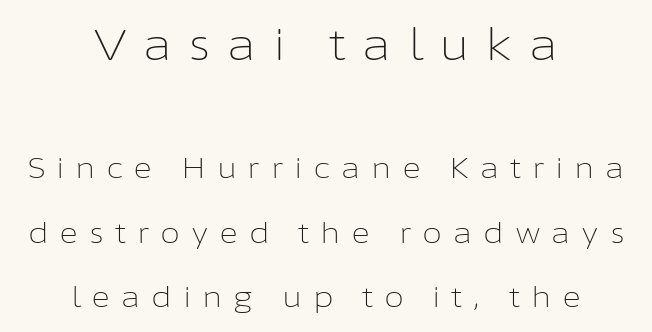
The image shows 44 px light sans-serif type, upright; set centered, loose line spacing (2.21x), unusually wide letter spacing (+0.37 em), not underlined; the first (top) block is 1.52x larger; low stroke contrast and a medium x-height.
